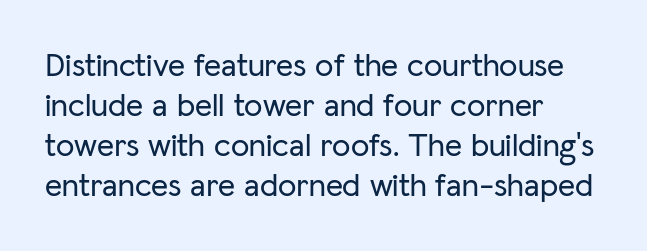
Q: Is the text italic (slanted)? A: No, it is upright.
Q: Is the typeface a serif or a sans-serif typeface? A: Sans-serif.
Q: Is the text underlined? A: No.
Q: How is the paragraph aligned? A: Left-aligned.
Q: Is the spacing between letters normal or unusually wide? A: Normal.
Q: Width (condensed, normal, or wide)? A: Normal.
Q: Stroke contrast? A: Low.
Q: x-height? A: Medium.
Q: Monospaced? A: No.
